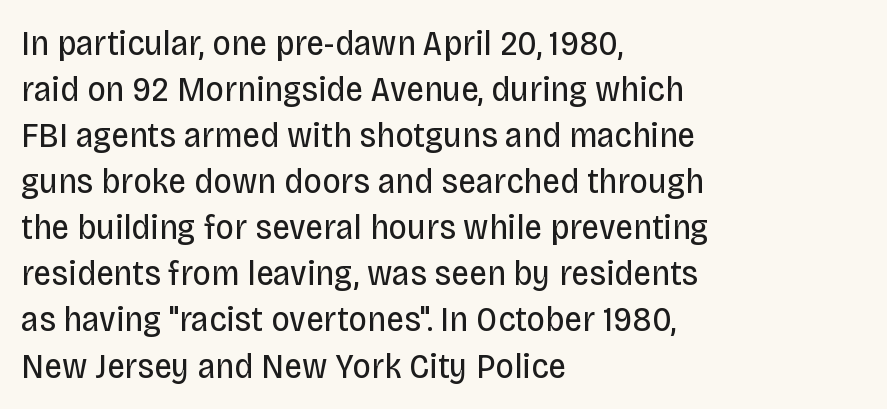
This is roman type, the default non-slanted kind. Which margin do the lines hug? The left one — the right edge is uneven. Rule under the text: the space is simply empty. The rows are spaced the way most documents space them. The font is comparable to plain body text, perhaps lighter. Character widths vary here, with narrow letters taking less room than wide ones.
